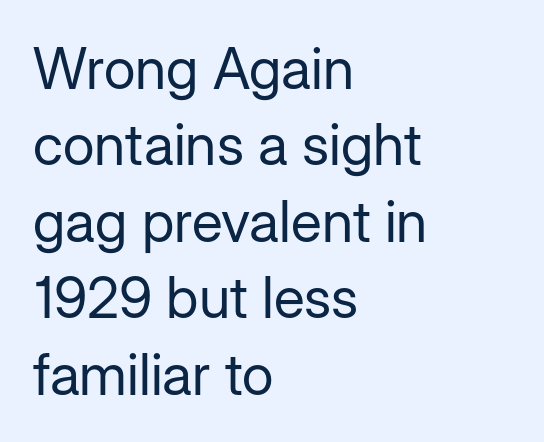
{"serif": "no", "italic": "no", "bold": "no", "weight": "regular", "width": "normal", "stroke_contrast": "low", "x_height": "medium", "monospaced": "no", "underline": "no", "align": "left", "line_spacing": "normal", "line_spacing_ratio": 1.34, "letter_spacing": "normal", "letter_spacing_em": 0.0, "glyph_px": 57}
